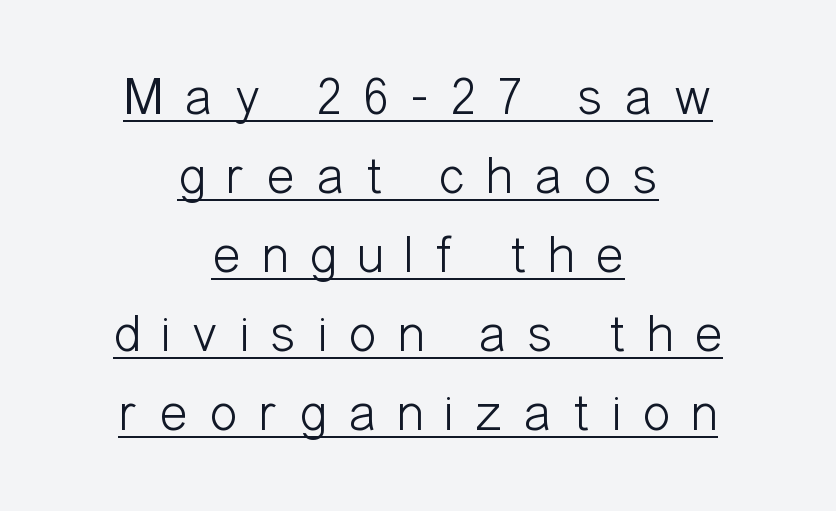
{"serif": "no", "italic": "no", "bold": "no", "weight": "light", "width": "condensed", "stroke_contrast": "low", "x_height": "medium", "monospaced": "no", "underline": "yes", "align": "center", "line_spacing": "normal", "line_spacing_ratio": 1.49, "letter_spacing": "wide", "letter_spacing_em": 0.4, "glyph_px": 53}
